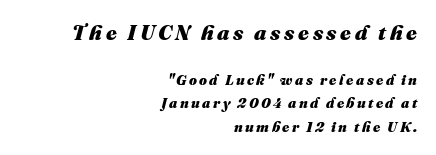
The image shows 21 px bold type, italic (leaning right); set right-aligned, normal line spacing (1.67x), not underlined; the first (top) block is 1.5x larger.
